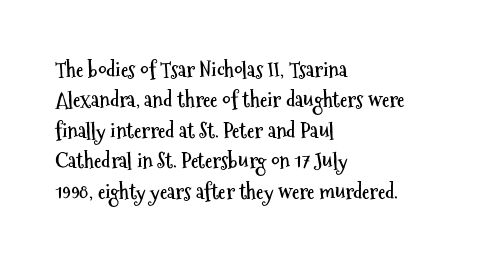
Q: Is the text bold? A: Yes.
Q: Is the text italic (slanted)? A: No, it is upright.
Q: Is the text underlined? A: No.
Q: How is the paragraph aligned? A: Left-aligned.
Q: Is the spacing between letters normal or unusually wide? A: Normal.
Q: Is the spacing between lines tight, normal or loose? A: Normal.
